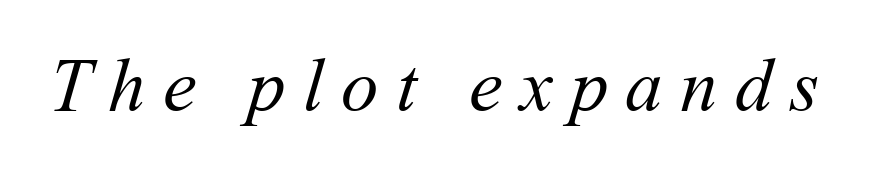
{"bold": "no", "weight": "regular", "width": "normal", "stroke_contrast": "medium", "x_height": "medium", "monospaced": "no", "underline": "no", "letter_spacing": "wide", "letter_spacing_em": 0.23, "glyph_px": 75}
